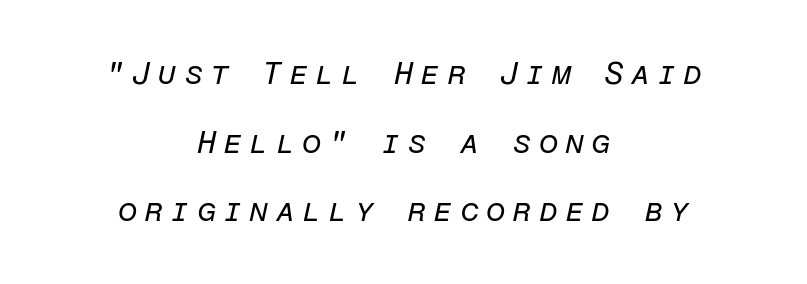
{"italic": "yes", "lean": "right", "slant_degrees": 12, "bold": "no", "weight": "regular", "width": "normal", "stroke_contrast": "low", "x_height": "medium", "monospaced": "yes", "underline": "no", "align": "center", "line_spacing": "loose", "line_spacing_ratio": 2.21, "letter_spacing": "wide", "letter_spacing_em": 0.23, "glyph_px": 31}
